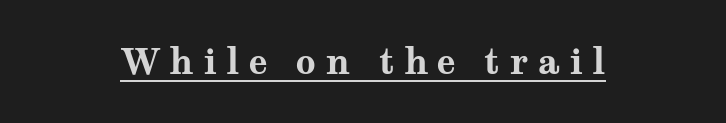
The face used here is proportionally spaced, like ordinary book or web type. Little horizontal feet cap the strokes, marking this as serif type. It's the straight-up-and-down kind of type. The text block is weighted toward neither margin, spreading evenly from the middle. Words appear elongated and porous because spacing is wide.
